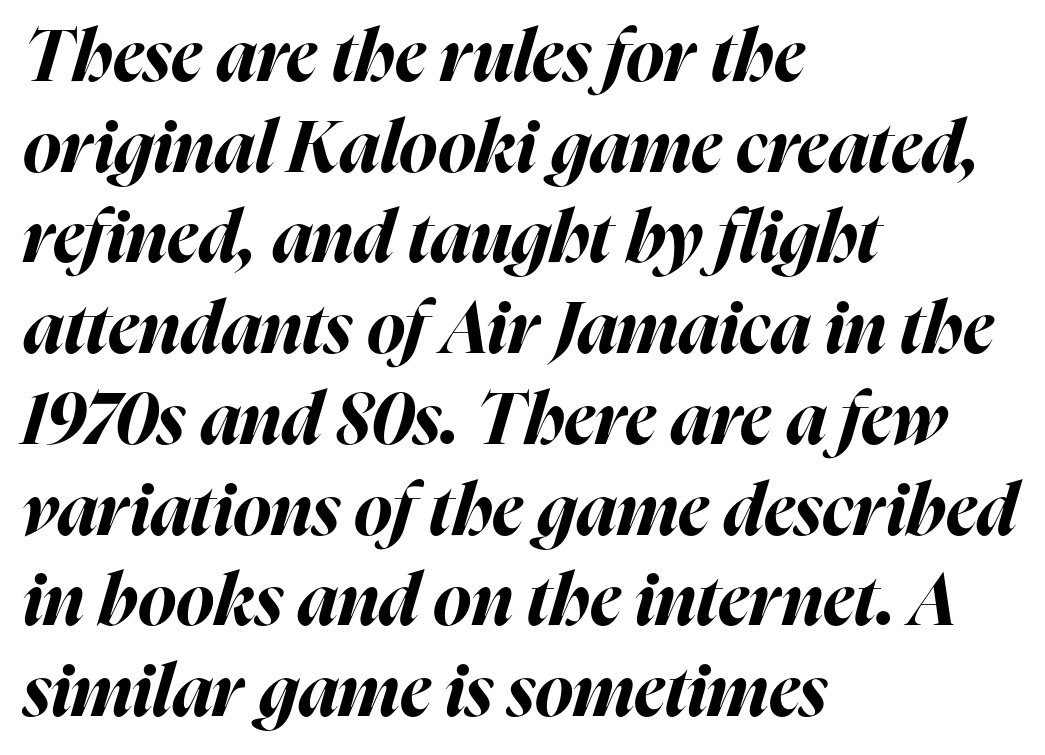
{"italic": "yes", "lean": "right", "slant_degrees": 16, "bold": "yes", "weight": "bold", "width": "normal", "stroke_contrast": "high", "x_height": "medium", "monospaced": "no", "underline": "no", "align": "left", "line_spacing": "normal", "line_spacing_ratio": 1.26, "letter_spacing": "normal", "letter_spacing_em": 0.0, "glyph_px": 72}
